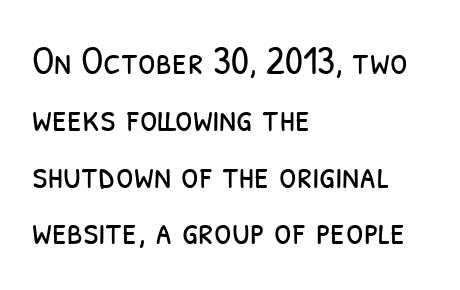
Q: Is the text bold? A: No.
Q: Is the typeface a serif or a sans-serif typeface? A: Sans-serif.
Q: Is the text underlined? A: No.
Q: How is the paragraph aligned? A: Left-aligned.
Q: Is the spacing between letters normal or unusually wide? A: Normal.
Q: Is the spacing between lines tight, normal or loose? A: Normal.
Q: Width (condensed, normal, or wide)? A: Condensed.
Q: Stroke contrast? A: Low.
Q: x-height? A: Medium.
Q: Monospaced? A: No.
